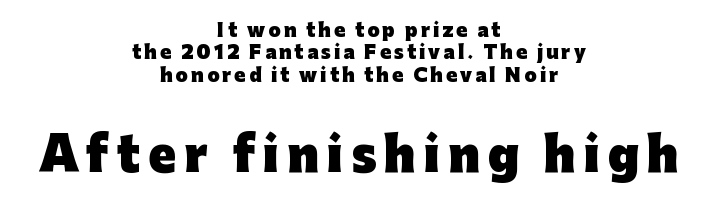
The image shows 46 px heavy sans-serif type, upright; set centered, line spacing 1.24x, not underlined; the second (bottom) block is 2.56x larger; low stroke contrast and a medium x-height.
